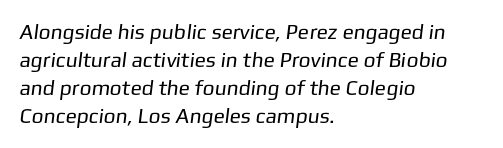
Q: Is the text bold? A: No.
Q: Is the text underlined? A: No.
Q: How is the paragraph aligned? A: Left-aligned.
Q: Is the spacing between letters normal or unusually wide? A: Normal.
Q: Is the spacing between lines tight, normal or loose? A: Normal.
